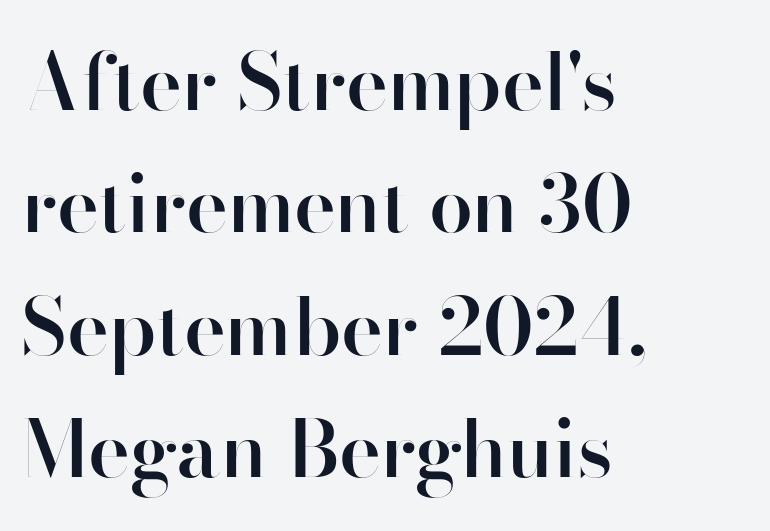
Q: Is the text bold? A: Semi-bold.
Q: Is the text italic (slanted)? A: No, it is upright.
Q: Is the typeface a serif or a sans-serif typeface? A: Sans-serif.
Q: Is the text underlined? A: No.
Q: How is the paragraph aligned? A: Left-aligned.
Q: Is the spacing between letters normal or unusually wide? A: Normal.
Q: Is the spacing between lines tight, normal or loose? A: Normal.
Q: Width (condensed, normal, or wide)? A: Normal.
Q: Stroke contrast? A: High.
Q: x-height? A: Small.
Q: Monospaced? A: No.
